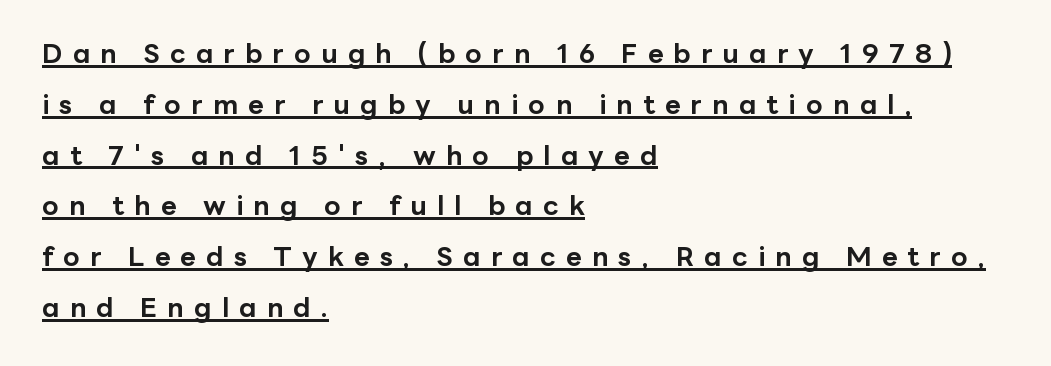
Q: Is the text bold? A: Yes.
Q: Is the text italic (slanted)? A: No, it is upright.
Q: Is the text underlined? A: Yes.
Q: How is the paragraph aligned? A: Left-aligned.
Q: Is the spacing between letters normal or unusually wide? A: Unusually wide.
